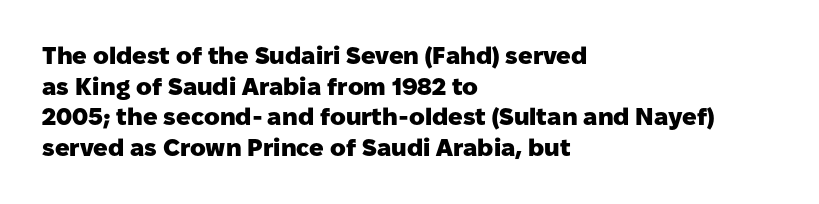
The image shows 24 px bold type, upright; set left-aligned, normal line spacing (1.28x), normal letter spacing, not underlined.
